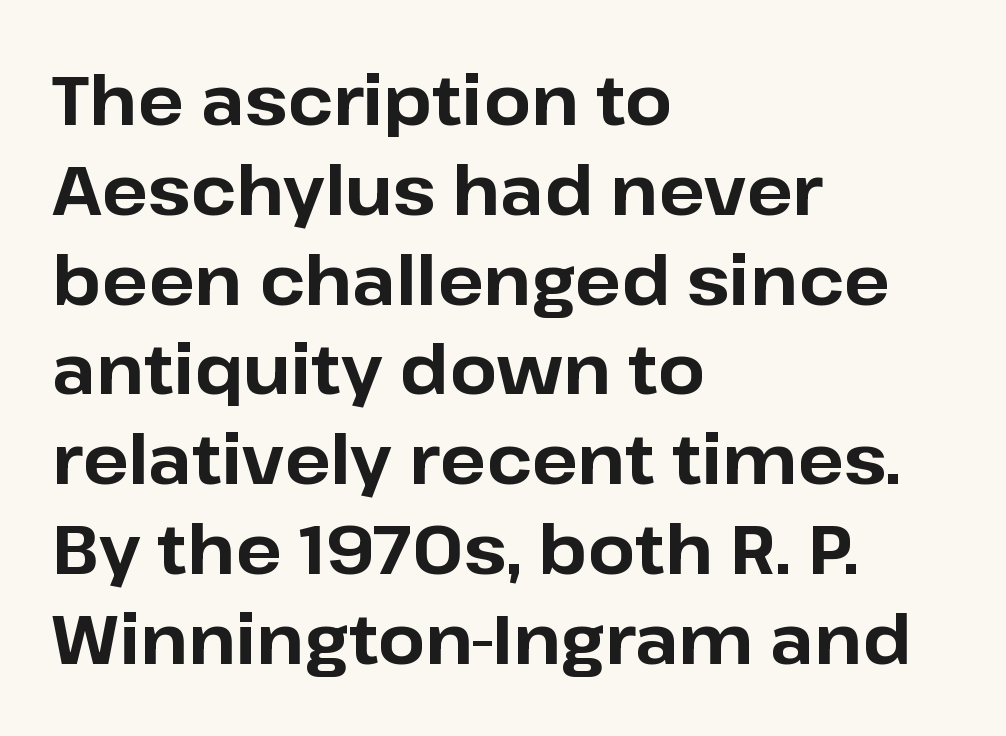
The image shows 68 px bold sans-serif type, upright; set left-aligned, normal line spacing (1.32x), normal letter spacing, not underlined; low stroke contrast and a medium x-height.
